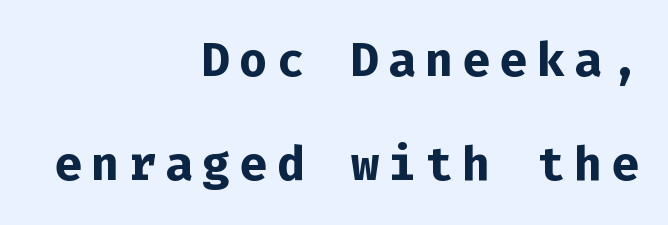
{"serif": "no", "italic": "no", "bold": "yes", "weight": "bold", "width": "normal", "stroke_contrast": "low", "x_height": "medium", "monospaced": "yes", "underline": "no", "align": "right", "line_spacing": "loose", "line_spacing_ratio": 2.21, "glyph_px": 47}
